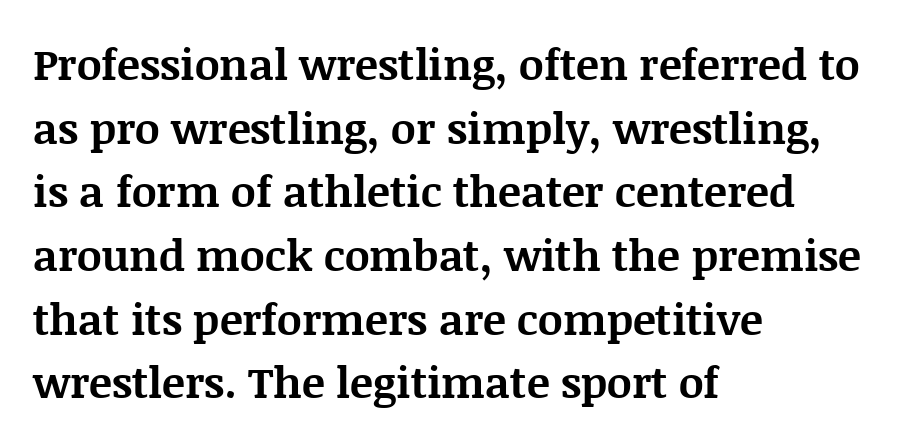
{"serif": "yes", "italic": "no", "bold": "yes", "weight": "bold", "width": "normal", "stroke_contrast": "medium", "x_height": "large", "monospaced": "no", "underline": "no", "align": "left", "line_spacing": "normal", "line_spacing_ratio": 1.48, "letter_spacing": "normal", "letter_spacing_em": 0.0, "glyph_px": 43}
